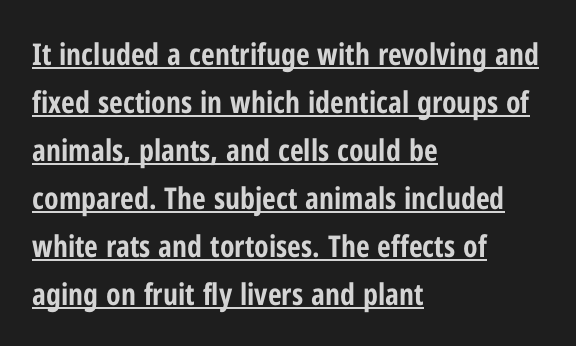
{"serif": "no", "italic": "no", "bold": "yes", "weight": "bold", "width": "condensed", "stroke_contrast": "low", "x_height": "medium", "monospaced": "no", "underline": "yes", "align": "left", "line_spacing": "normal", "line_spacing_ratio": 1.6, "letter_spacing": "normal", "letter_spacing_em": 0.0, "glyph_px": 30}
